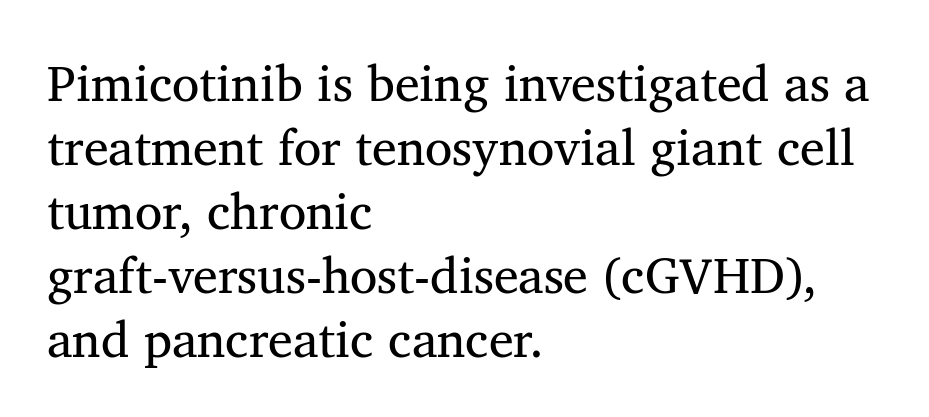
Only glyphs here, with clear space below each row. The gaps between neighbouring characters are ordinary and unremarkable. Regarding serifs, this sample has them. Nothing heavy about these letters — not bold at all. Left-aligned paragraph, ragged on the right. Summary of vertical rhythm: regular, with standard interline spacing.
